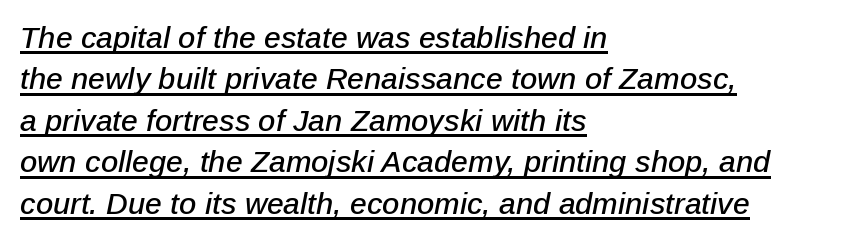
The image shows 30 px text type, italic (leaning right); set left-aligned, normal line spacing (1.38x), normal letter spacing, underlined; low stroke contrast and a medium x-height.
